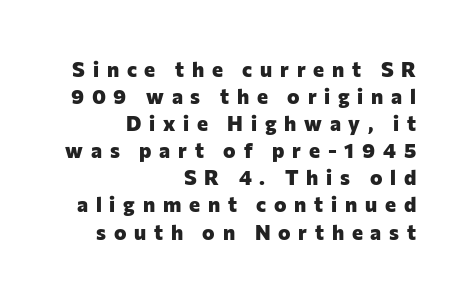
Each new line begins a customary step beneath the previous one. Every row of glyphs terminates at an identical x-position on the right. Stroke thickness is high; the sample reads as a true bold. Here the glyphs are tracked loosely, breaking word shapes into spaced letters. The glyphs are unaccompanied by any horizontal stroke below them. This sample uses an upright cut, with every glyph sitting square on the baseline.
